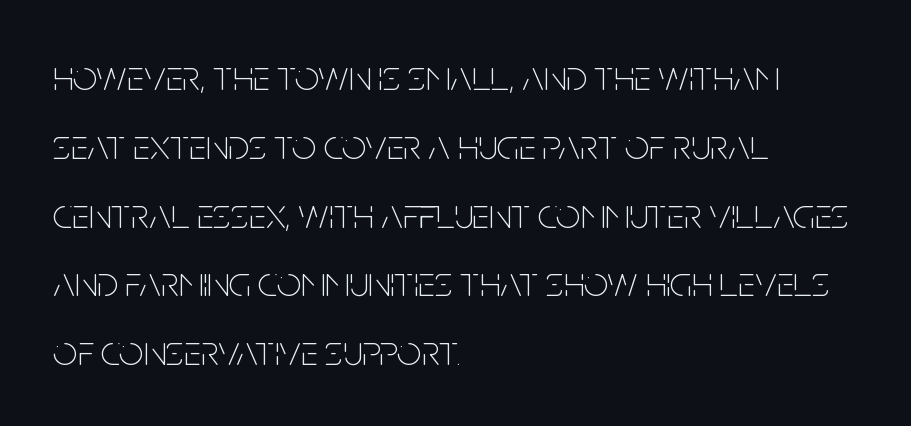
{"serif": "no", "italic": "no", "bold": "no", "weight": "thin", "width": "condensed", "stroke_contrast": "low", "x_height": "large", "monospaced": "no", "underline": "no", "align": "left", "line_spacing": "normal", "line_spacing_ratio": 1.6, "letter_spacing": "normal", "letter_spacing_em": 0.0, "glyph_px": 43}
